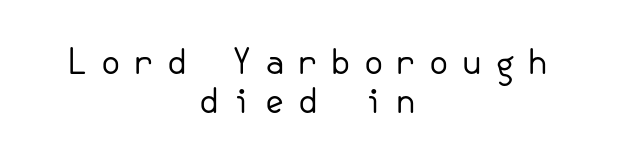
{"serif": "no", "italic": "no", "bold": "no", "weight": "regular", "width": "normal", "stroke_contrast": "low", "x_height": "small", "underline": "no", "align": "center", "line_spacing": "tight", "line_spacing_ratio": 1.15, "letter_spacing": "wide", "letter_spacing_em": 0.34, "glyph_px": 34}
